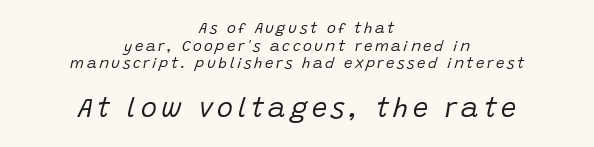
If you squint, the bottom block still reads clearly — it's the larger of the two. The string is rendered with underlining switched off. Looking at the ascenders, they clearly lean. The compositor balanced each line on the midline. On a weight scale, this lands at 450 or below.
